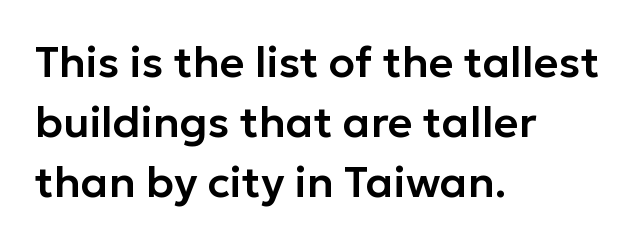
{"serif": "no", "italic": "no", "width": "normal", "stroke_contrast": "low", "x_height": "medium", "monospaced": "no", "underline": "no", "align": "left", "line_spacing": "normal", "line_spacing_ratio": 1.39, "letter_spacing": "normal", "letter_spacing_em": 0.0, "glyph_px": 43}
